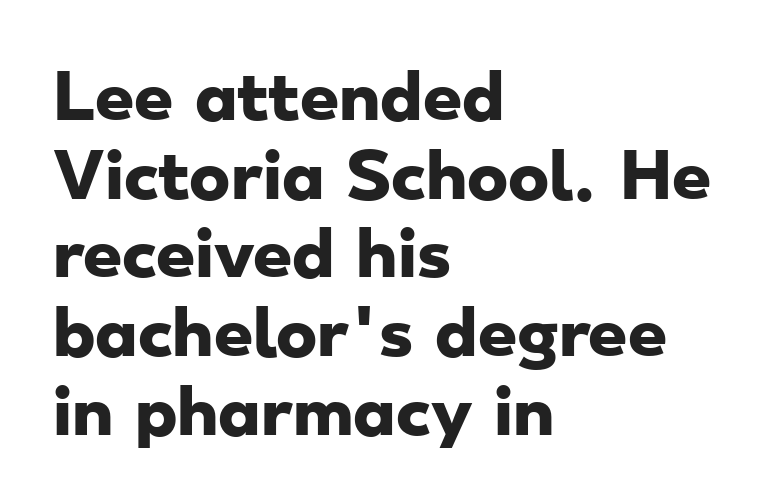
{"serif": "no", "bold": "yes", "weight": "heavy", "width": "wide", "stroke_contrast": "low", "x_height": "small", "monospaced": "no", "underline": "no", "align": "left", "line_spacing": "normal", "line_spacing_ratio": 1.27, "letter_spacing": "normal", "letter_spacing_em": 0.0, "glyph_px": 62}
